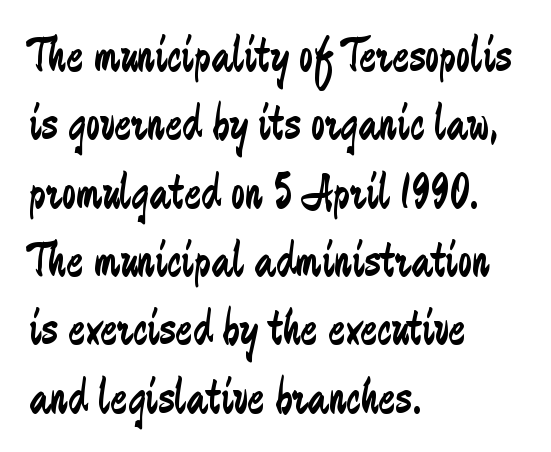
Line spacing here is normal. Caption: multi-line text, flush left, ragged right. The font is comparable to plain body text, perhaps lighter. Character widths vary here, with narrow letters taking less room than wide ones.
